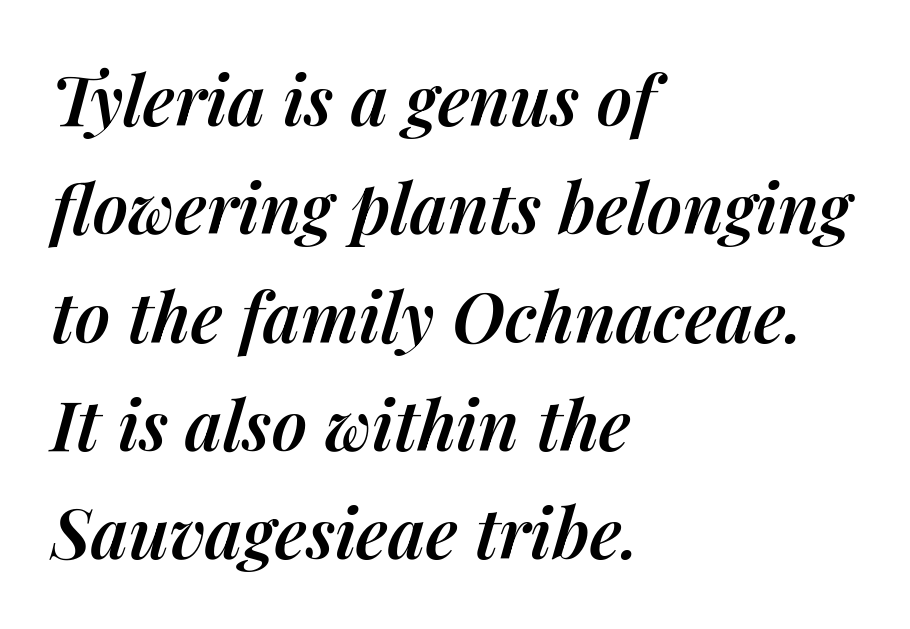
The image shows 69 px semibold type, italic (leaning right); set left-aligned, normal line spacing (1.57x), normal letter spacing, not underlined; medium stroke contrast and a medium x-height.
